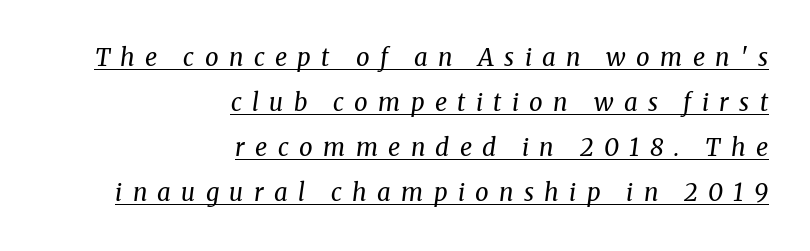
{"italic": "yes", "lean": "right", "slant_degrees": 8, "bold": "no", "underline": "yes", "align": "right", "line_spacing_ratio": 1.88, "letter_spacing": "wide", "letter_spacing_em": 0.43, "glyph_px": 24}
